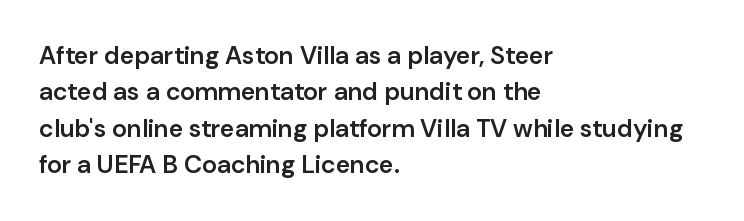
Q: Is the text bold? A: Semi-bold.
Q: Is the text italic (slanted)? A: No, it is upright.
Q: Is the text underlined? A: No.
Q: How is the paragraph aligned? A: Left-aligned.
Q: Is the spacing between letters normal or unusually wide? A: Normal.
Q: Is the spacing between lines tight, normal or loose? A: Normal.
